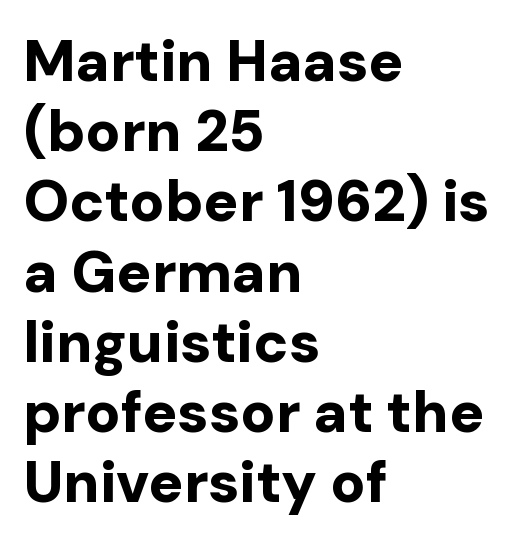
These words are printed bold, with thick strokes throughout. Do the characters align in a grid? No, the font is proportional. The paragraph shown leans on its left margin. The words here are not underlined. Stroke terminals: plain, sans-serif.
